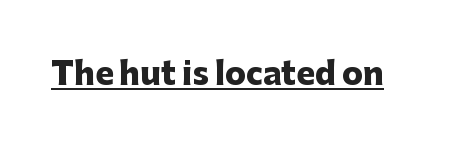
{"serif": "no", "italic": "no", "bold": "yes", "weight": "heavy", "width": "normal", "stroke_contrast": "low", "x_height": "medium", "monospaced": "no", "underline": "yes", "letter_spacing": "normal", "letter_spacing_em": 0.0, "glyph_px": 31}
